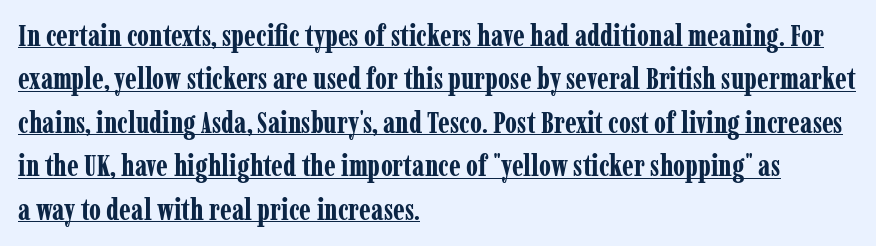
Each letter's strokes conclude with small projecting serifs. Casual observation: everything's shoved over to the left. In terms of posture, this sample is upright. Varying glyph widths throughout — classic text-font behaviour.
